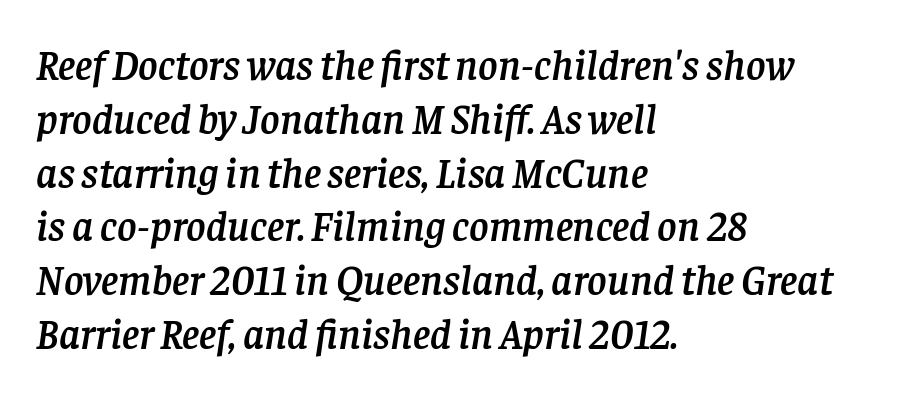
Examine the stroke ends and you'll spot serifs. The space between consecutive lines is moderate. Default kerning and tracking; the words read as compact shapes. The ragged edge is on the right, which tells us the setting is flush left. Rule under the text: the space is simply empty.
